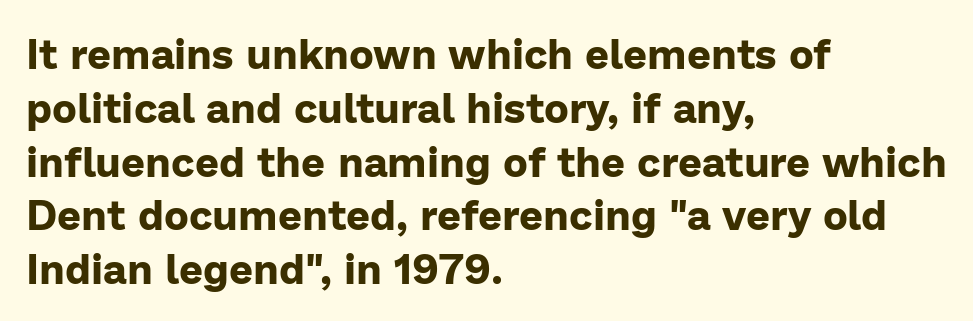
Here the glyphs are tracked normally, forming tight word shapes. The face used here is a sans, in the tradition of grotesques and geometrics. Proportional: the letters do not fall into vertical columns. This rendering uses left alignment, leaving the right contour irregular.
